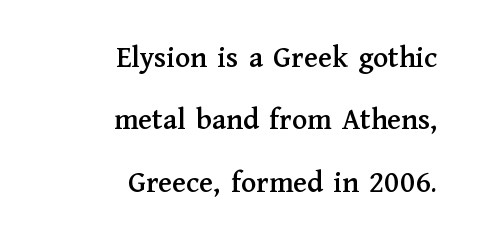
Q: Is the text italic (slanted)? A: No, it is upright.
Q: Is the typeface a serif or a sans-serif typeface? A: Serif.
Q: Is the text underlined? A: No.
Q: How is the paragraph aligned? A: Right-aligned.
Q: Is the spacing between letters normal or unusually wide? A: Normal.
Q: Is the spacing between lines tight, normal or loose? A: Loose.
Q: Width (condensed, normal, or wide)? A: Normal.
Q: Stroke contrast? A: Medium.
Q: x-height? A: Medium.
Q: Monospaced? A: No.
